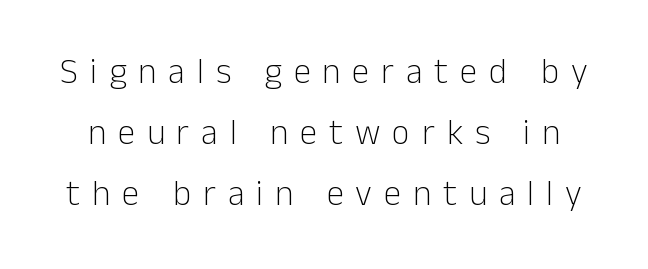
Q: Is the text bold? A: No.
Q: Is the text italic (slanted)? A: No, it is upright.
Q: Is the typeface a serif or a sans-serif typeface? A: Sans-serif.
Q: Is the text underlined? A: No.
Q: Is the spacing between letters normal or unusually wide? A: Unusually wide.
Q: Width (condensed, normal, or wide)? A: Normal.
Q: Stroke contrast? A: Low.
Q: x-height? A: Medium.
Q: Monospaced? A: No.
